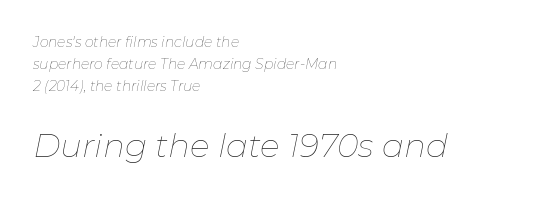
Q: Is the text bold? A: No.
Q: Is the text italic (slanted)? A: Yes, it leans right by about 11 degrees.
Q: Is the text underlined? A: No.
Q: How is the paragraph aligned? A: Left-aligned.
Q: Is the spacing between letters normal or unusually wide? A: Normal.
Q: Is the spacing between lines tight, normal or loose? A: Normal.
Q: Which block of text is set in a larger size, the first (top) or the second (bottom)? A: The second (bottom) one.
Q: Width (condensed, normal, or wide)? A: Normal.
Q: Stroke contrast? A: Low.
Q: x-height? A: Medium.
Q: Monospaced? A: No.
